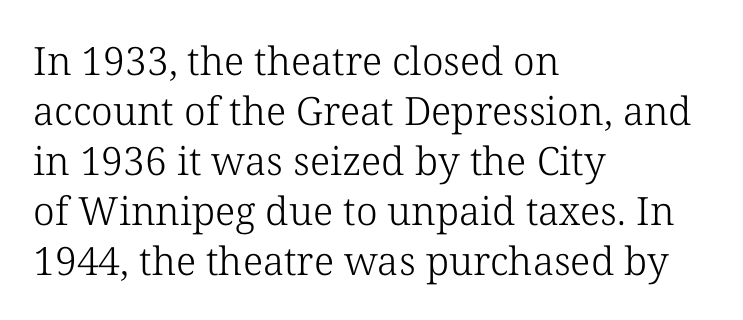
Q: Is the text bold? A: No.
Q: Is the text italic (slanted)? A: No, it is upright.
Q: Is the typeface a serif or a sans-serif typeface? A: Serif.
Q: Is the text underlined? A: No.
Q: How is the paragraph aligned? A: Left-aligned.
Q: Is the spacing between letters normal or unusually wide? A: Normal.
Q: Is the spacing between lines tight, normal or loose? A: Normal.
Q: Width (condensed, normal, or wide)? A: Normal.
Q: Stroke contrast? A: Low.
Q: x-height? A: Medium.
Q: Monospaced? A: No.
